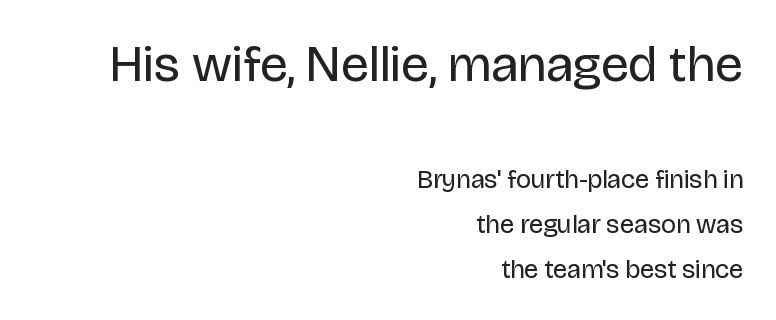
Q: Is the text bold? A: No.
Q: Is the text italic (slanted)? A: No, it is upright.
Q: Is the typeface a serif or a sans-serif typeface? A: Sans-serif.
Q: Is the text underlined? A: No.
Q: How is the paragraph aligned? A: Right-aligned.
Q: Is the spacing between letters normal or unusually wide? A: Normal.
Q: Which block of text is set in a larger size, the first (top) or the second (bottom)? A: The first (top) one.
Q: Width (condensed, normal, or wide)? A: Normal.
Q: Stroke contrast? A: Low.
Q: x-height? A: Large.
Q: Monospaced? A: No.
